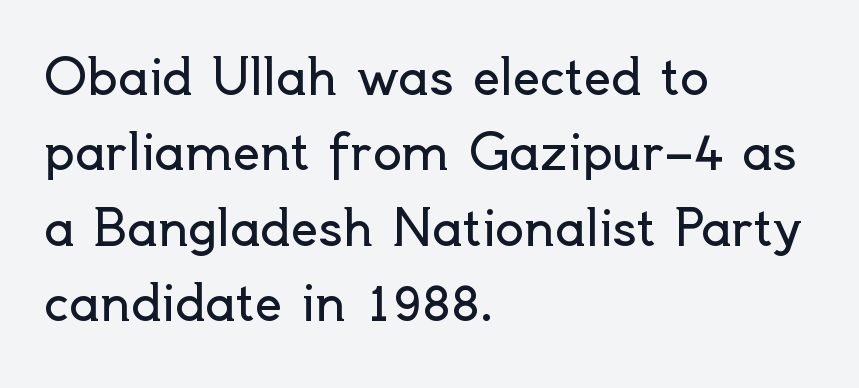
{"serif": "no", "italic": "no", "bold": "no", "weight": "regular", "width": "normal", "x_height": "small", "monospaced": "no", "underline": "no", "align": "left", "line_spacing": "normal", "line_spacing_ratio": 1.57, "letter_spacing": "normal", "letter_spacing_em": 0.0, "glyph_px": 48}
